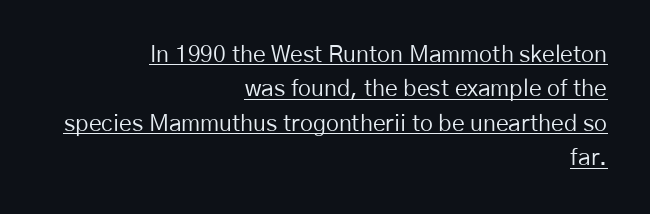
{"italic": "no", "bold": "no", "underline": "yes", "align": "right", "line_spacing": "normal", "line_spacing_ratio": 1.5, "letter_spacing": "normal", "letter_spacing_em": 0.0, "glyph_px": 23}
